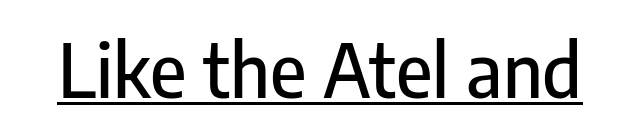
Q: Is the text italic (slanted)? A: No, it is upright.
Q: Is the typeface a serif or a sans-serif typeface? A: Sans-serif.
Q: Is the text underlined? A: Yes.
Q: Is the spacing between letters normal or unusually wide? A: Normal.
Q: Width (condensed, normal, or wide)? A: Condensed.
Q: Stroke contrast? A: Low.
Q: x-height? A: Medium.
Q: Monospaced? A: No.
